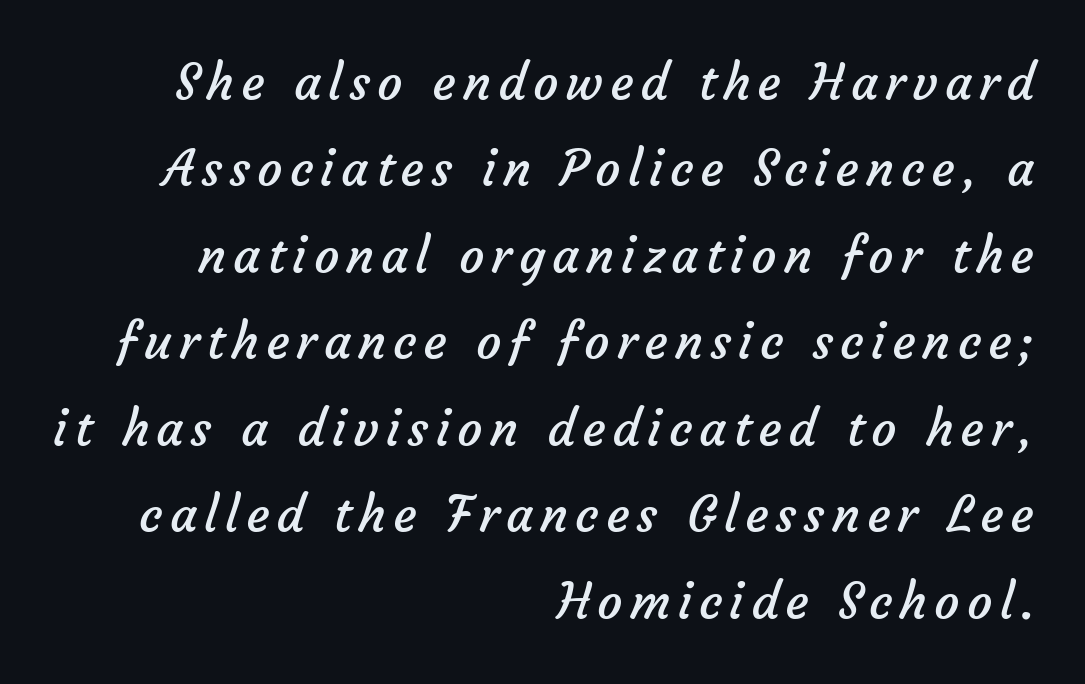
Q: Is the text bold? A: No.
Q: Is the typeface a serif or a sans-serif typeface? A: Sans-serif.
Q: Is the text underlined? A: No.
Q: How is the paragraph aligned? A: Right-aligned.
Q: Width (condensed, normal, or wide)? A: Normal.
Q: Stroke contrast? A: Low.
Q: x-height? A: Medium.
Q: Monospaced? A: No.
